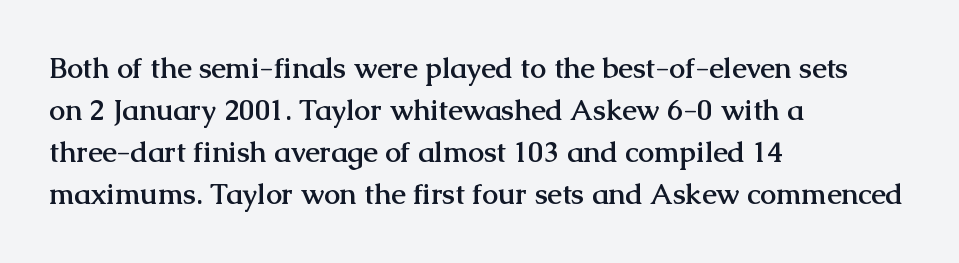
Q: Is the text bold? A: Yes.
Q: Is the text italic (slanted)? A: No, it is upright.
Q: Is the typeface a serif or a sans-serif typeface? A: Serif.
Q: Is the text underlined? A: No.
Q: How is the paragraph aligned? A: Left-aligned.
Q: Is the spacing between letters normal or unusually wide? A: Normal.
Q: Is the spacing between lines tight, normal or loose? A: Normal.
Q: Width (condensed, normal, or wide)? A: Normal.
Q: Stroke contrast? A: Medium.
Q: x-height? A: Medium.
Q: Monospaced? A: No.
